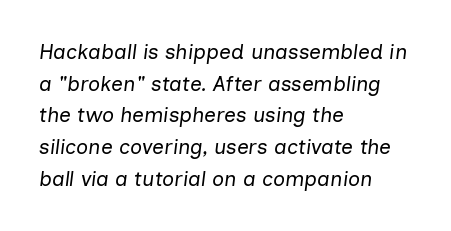
This block has exactly the height ordinary leading produces. Stems and bowls with no extra thickness — not bold. The gaps between neighbouring characters are ordinary and unremarkable. Left-aligned paragraph, ragged on the right. This rendering features lettering with no underline. If you drew a line through each stem, it would be angled.
